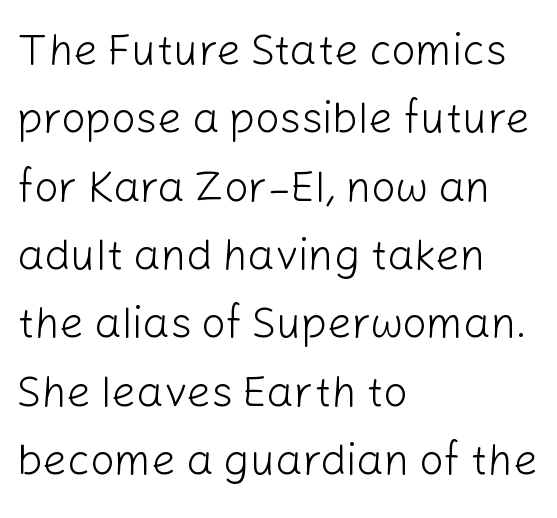
The image shows 43 px light sans-serif type, upright; set left-aligned, normal line spacing (1.59x), normal letter spacing, not underlined; low stroke contrast and a medium x-height.
